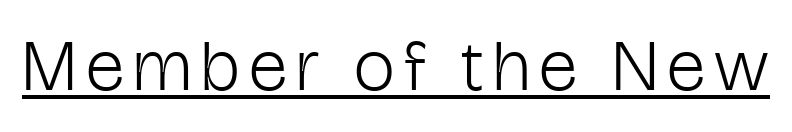
The image shows 73 px light, condensed sans-serif type, upright; set underlined; low stroke contrast and a medium x-height.
